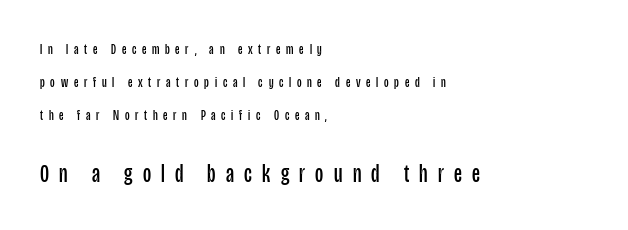
These lines have a slow, spaced-out rhythm from letter to letter. Ascenders rise straight up at ninety degrees. A classic flush-left, rag-right setting is used for this passage. A quiet, ordinary-to-light weight characterises the typeface.
